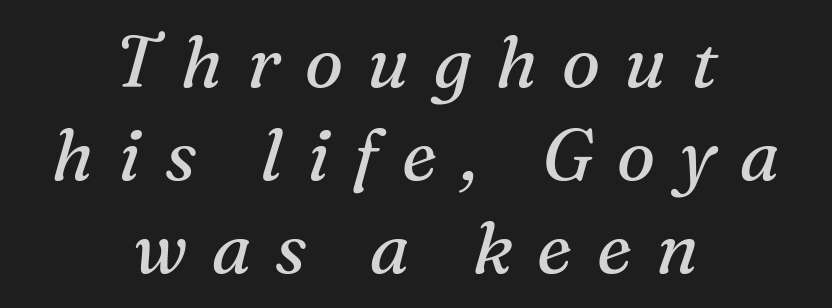
These lines are composed in type with serifs. These lines are rendered in a variable-pitch font. One-word summary of the alignment: center. Clear beneath every line of the passage. Summary of vertical rhythm: regular, with standard interline spacing. Looking at the ascenders, they clearly lean.
